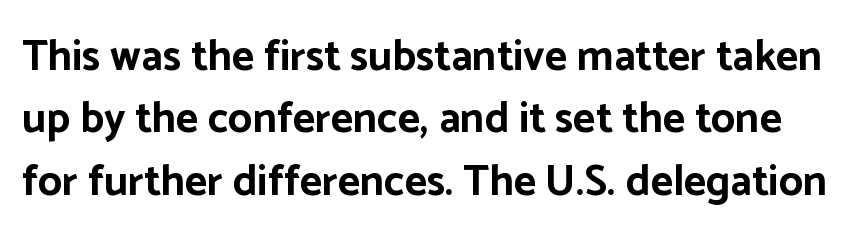
Q: Is the text bold? A: Yes.
Q: Is the text italic (slanted)? A: No, it is upright.
Q: Is the typeface a serif or a sans-serif typeface? A: Sans-serif.
Q: Is the text underlined? A: No.
Q: Is the spacing between letters normal or unusually wide? A: Normal.
Q: Is the spacing between lines tight, normal or loose? A: Normal.
Q: Width (condensed, normal, or wide)? A: Normal.
Q: Stroke contrast? A: Low.
Q: x-height? A: Medium.
Q: Monospaced? A: No.
